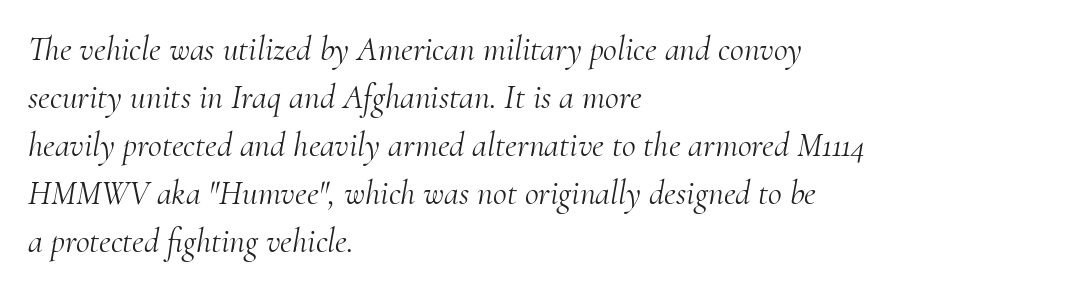
The passage shown is not bold in any degree. Nobody drew a line under any word here. There's an unmistakable incline to the writing here. Character widths vary here, with narrow letters taking less room than wide ones. The face used here is rendered with its standard letterfit.
